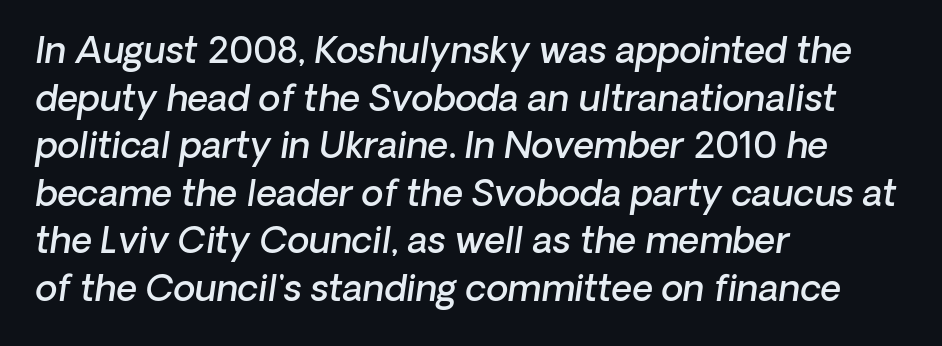
The image shows 36 px semibold type, italic (leaning right); set left-aligned, normal line spacing (1.32x), normal letter spacing, not underlined; low stroke contrast and a medium x-height.
